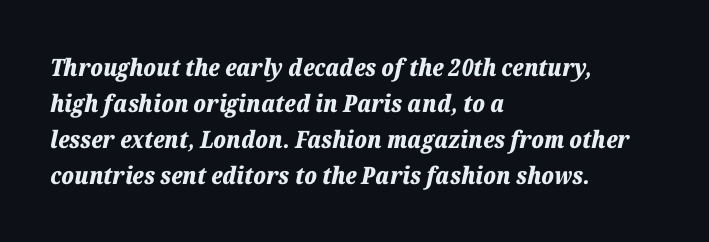
Q: Is the text bold? A: Yes.
Q: Is the text italic (slanted)? A: Yes, it leans right by about 12 degrees.
Q: Is the text underlined? A: No.
Q: How is the paragraph aligned? A: Left-aligned.
Q: Is the spacing between letters normal or unusually wide? A: Normal.
Q: Is the spacing between lines tight, normal or loose? A: Normal.
